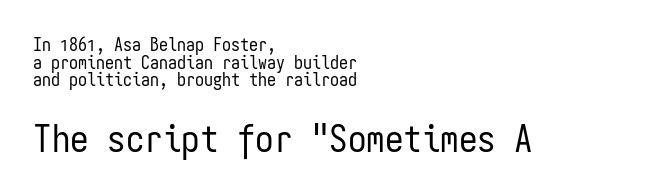
The image shows 37 px regular-weight, condensed sans-serif type, upright, monospaced; set left-aligned, tight line spacing (0.98x), normal letter spacing, not underlined; the second (bottom) block is 2.06x larger; low stroke contrast and a medium x-height.
